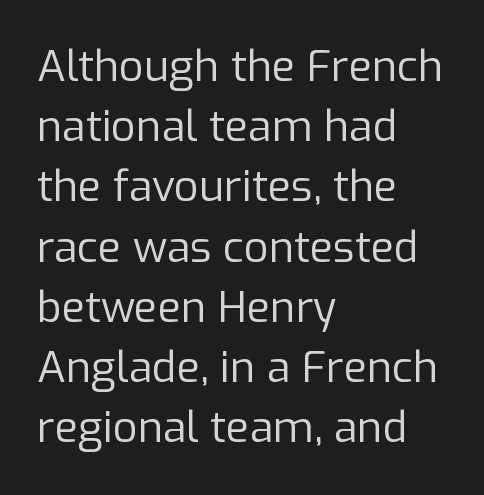
The image shows 43 px regular-weight sans-serif type, upright; set left-aligned, normal line spacing (1.4x), normal letter spacing, not underlined; low stroke contrast and a medium x-height.
